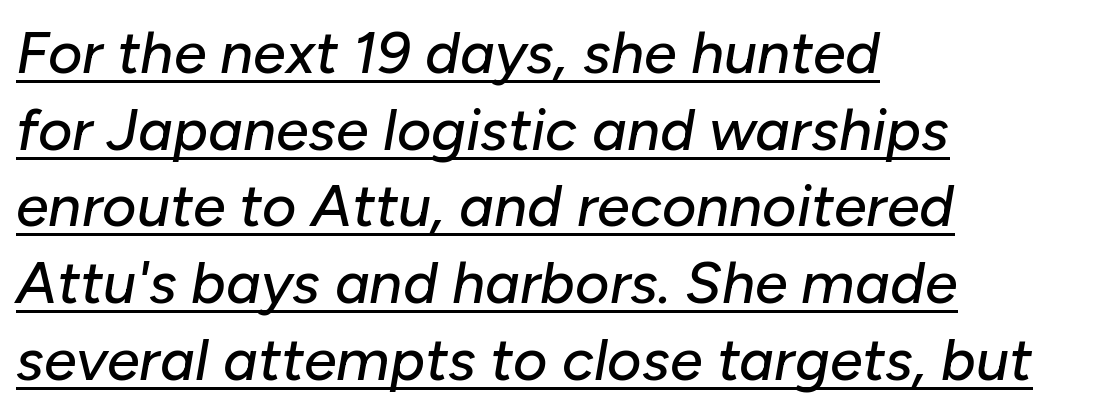
Interline gaps are of average width in this sample. Which margin do the lines hug? The left one — the right edge is uneven. The letters advance in unequal steps, a hallmark of proportional type. Has an underline been added? It has. Each word holds together tightly as a unit, with standard inter-letter gaps. These lines were composed using italics.
